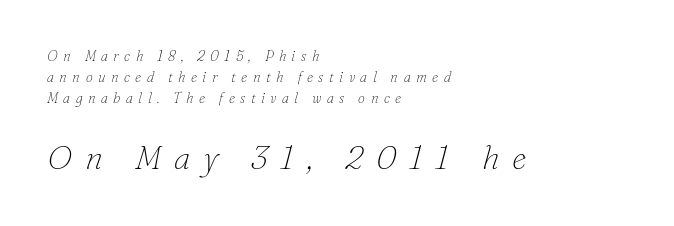
Decoration check: the copy has no underline. Is this a fixed-width face? No — the glyphs have proportional, varying widths. Stroke mass is kept to a normal reading level or below. Each word looks stretched out because of the extra space between its letters. Every row of glyphs begins at an identical x-position on the left. A typesetter would label this face a serif.
